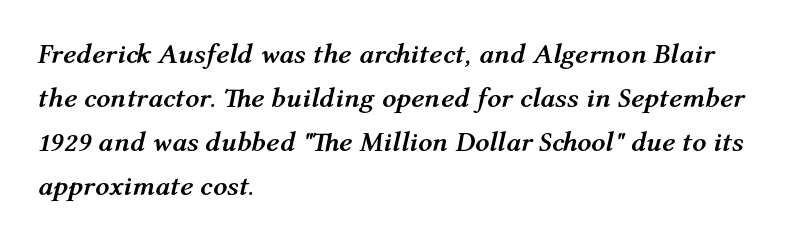
The image shows 28 px semibold type, italic (leaning right); set left-aligned, normal line spacing (1.57x), normal letter spacing, not underlined; medium stroke contrast and a medium x-height.
